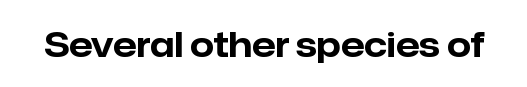
The image shows 34 px bold sans-serif type, upright; set normal letter spacing, not underlined; low stroke contrast and a medium x-height.
